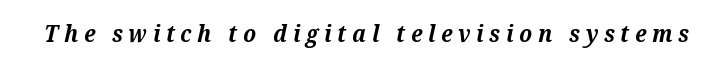
The image shows 24 px bold type, italic (leaning right); set unusually wide letter spacing (+0.24 em), not underlined.
